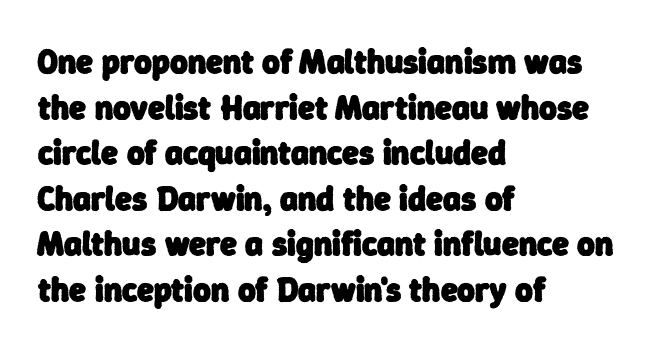
{"serif": "no", "bold": "yes", "weight": "heavy", "width": "normal", "stroke_contrast": "low", "x_height": "medium", "monospaced": "no", "underline": "no", "align": "left", "line_spacing": "normal", "line_spacing_ratio": 1.34, "letter_spacing": "normal", "letter_spacing_em": 0.0, "glyph_px": 34}
